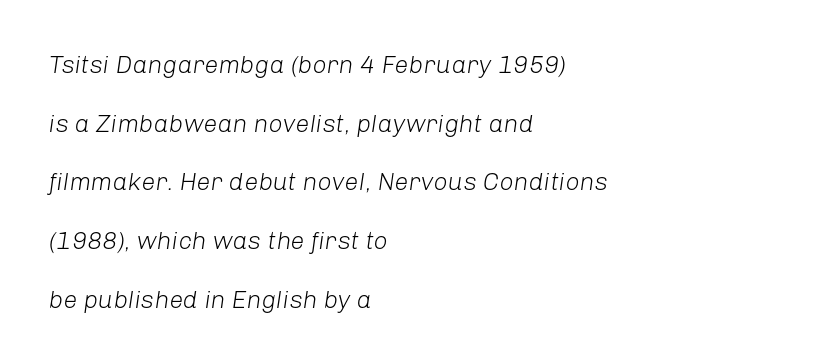
Q: Is the text bold? A: No.
Q: Is the text italic (slanted)? A: Yes, it leans right by about 8 degrees.
Q: Is the text underlined? A: No.
Q: How is the paragraph aligned? A: Left-aligned.
Q: Is the spacing between letters normal or unusually wide? A: Normal.
Q: Is the spacing between lines tight, normal or loose? A: Loose.
